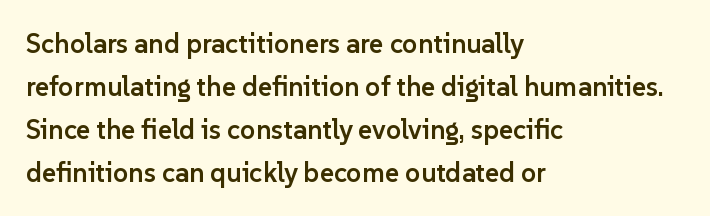
Q: Is the text bold? A: Semi-bold.
Q: Is the text italic (slanted)? A: No, it is upright.
Q: Is the text underlined? A: No.
Q: How is the paragraph aligned? A: Left-aligned.
Q: Is the spacing between letters normal or unusually wide? A: Normal.
Q: Is the spacing between lines tight, normal or loose? A: Normal.
